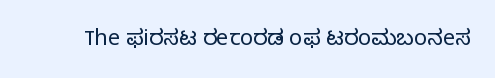
{"italic": "no", "bold": "no", "underline": "no", "letter_spacing": "normal", "letter_spacing_em": 0.0, "glyph_px": 22}
